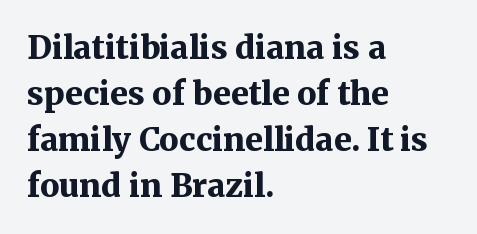
{"serif": "yes", "italic": "no", "bold": "yes", "weight": "bold", "width": "normal", "stroke_contrast": "medium", "x_height": "medium", "monospaced": "no", "underline": "no", "align": "left", "line_spacing": "normal", "line_spacing_ratio": 1.44, "letter_spacing": "normal", "letter_spacing_em": 0.0, "glyph_px": 32}
